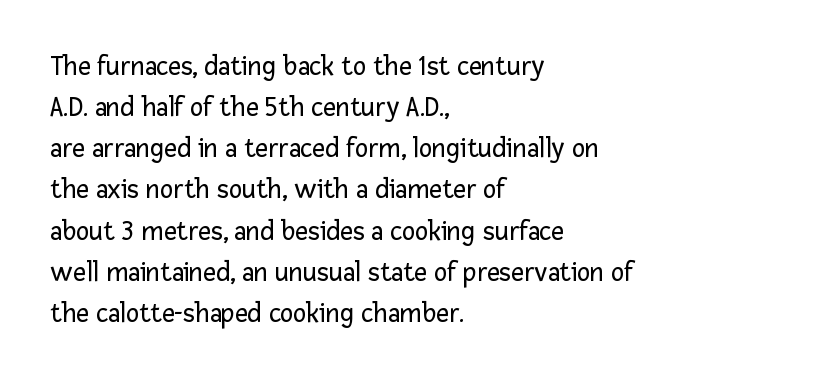
The rag falls on the right side of this text block. Letters rest on an invisible, unmarked baseline. This is roman type, the default non-slanted kind. Compared with typical body copy, the letter spacing here is the same.
